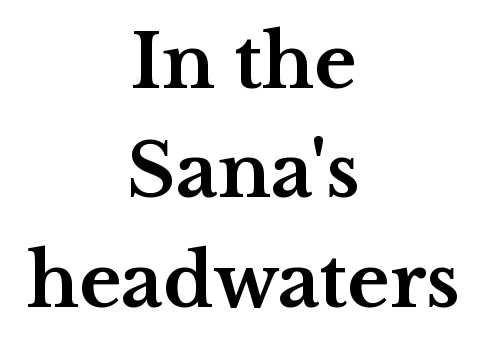
Q: Is the text bold? A: Yes.
Q: Is the text italic (slanted)? A: No, it is upright.
Q: Is the typeface a serif or a sans-serif typeface? A: Serif.
Q: Is the text underlined? A: No.
Q: How is the paragraph aligned? A: Centered.
Q: Is the spacing between letters normal or unusually wide? A: Normal.
Q: Is the spacing between lines tight, normal or loose? A: Normal.
Q: Width (condensed, normal, or wide)? A: Wide.
Q: Stroke contrast? A: Medium.
Q: x-height? A: Medium.
Q: Monospaced? A: No.
